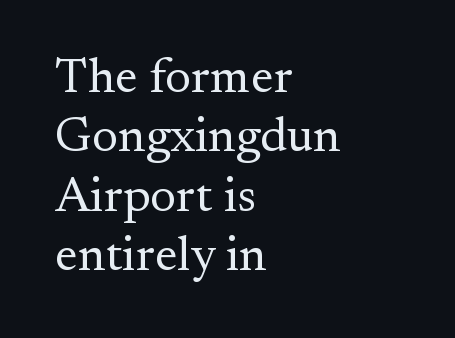
{"serif": "yes", "italic": "no", "bold": "no", "weight": "regular", "width": "normal", "stroke_contrast": "medium", "x_height": "small", "monospaced": "no", "underline": "no", "align": "left", "line_spacing_ratio": 1.21, "letter_spacing": "normal", "letter_spacing_em": 0.0, "glyph_px": 49}
